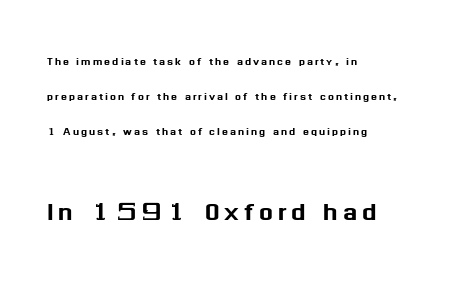
The image shows 33 px sans-serif type, upright; set left-aligned, loose line spacing (2.49x), not underlined; the second (bottom) block is 2.36x larger; medium stroke contrast and a medium x-height.
